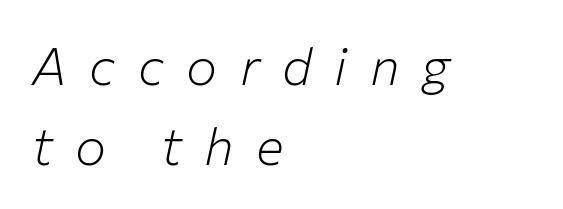
Q: Is the text bold? A: No.
Q: Is the text italic (slanted)? A: Yes, it leans right by about 12 degrees.
Q: Is the text underlined? A: No.
Q: How is the paragraph aligned? A: Left-aligned.
Q: Is the spacing between letters normal or unusually wide? A: Unusually wide.
Q: Is the spacing between lines tight, normal or loose? A: Normal.
Q: Width (condensed, normal, or wide)? A: Normal.
Q: Stroke contrast? A: Low.
Q: x-height? A: Medium.
Q: Monospaced? A: No.
